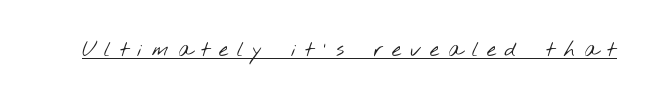
{"bold": "no", "underline": "yes", "letter_spacing": "wide", "letter_spacing_em": 0.43, "glyph_px": 21}
